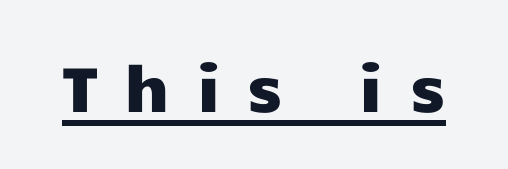
Nope, not italic — everything's standing straight. Check the space under the baseline: a stroke is drawn there. The face used here is proportionally spaced, like ordinary book or web type. The passage shown is typeset with a sans-serif family.
